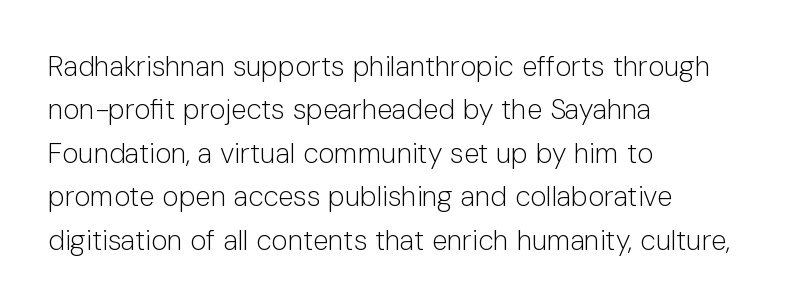
The image shows 28 px light sans-serif type, upright; set left-aligned, normal line spacing (1.55x), normal letter spacing, not underlined; low stroke contrast and a medium x-height.
